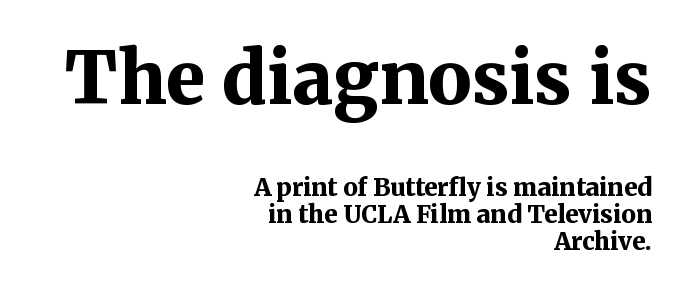
{"serif": "yes", "italic": "no", "bold": "yes", "weight": "bold", "width": "normal", "stroke_contrast": "medium", "x_height": "medium", "monospaced": "no", "underline": "no", "align": "right", "line_spacing": "tight", "line_spacing_ratio": 1.13, "letter_spacing": "normal", "letter_spacing_em": 0.0, "larger_block": "first", "size_ratio": 3.0, "glyph_px": 72}
